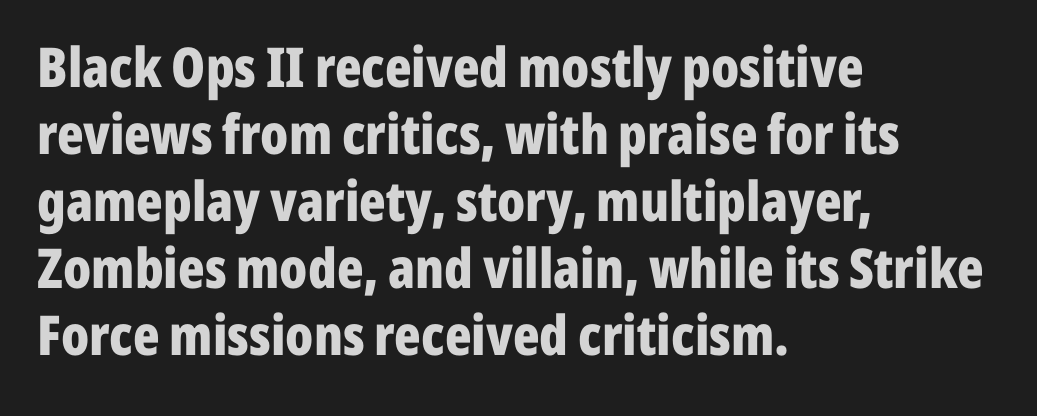
Q: Is the text bold? A: Yes.
Q: Is the text italic (slanted)? A: No, it is upright.
Q: Is the typeface a serif or a sans-serif typeface? A: Sans-serif.
Q: Is the text underlined? A: No.
Q: How is the paragraph aligned? A: Left-aligned.
Q: Is the spacing between letters normal or unusually wide? A: Normal.
Q: Width (condensed, normal, or wide)? A: Condensed.
Q: Stroke contrast? A: Low.
Q: x-height? A: Medium.
Q: Monospaced? A: No.
